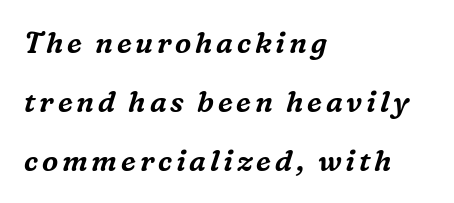
The image shows 29 px serif type, italic (leaning right); set left-aligned, loose line spacing (2.03x), not underlined; medium stroke contrast and a medium x-height.
